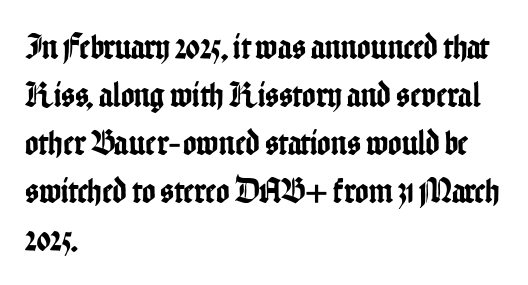
{"serif": "no", "italic": "no", "width": "condensed", "stroke_contrast": "low", "x_height": "medium", "monospaced": "no", "underline": "no", "align": "left", "line_spacing": "normal", "line_spacing_ratio": 1.33, "letter_spacing": "normal", "letter_spacing_em": 0.0, "glyph_px": 36}
